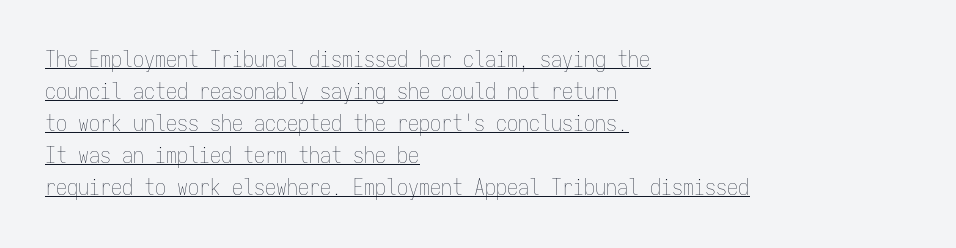
The image shows 22 px text type, upright; set left-aligned, normal line spacing (1.46x), normal letter spacing, underlined.
